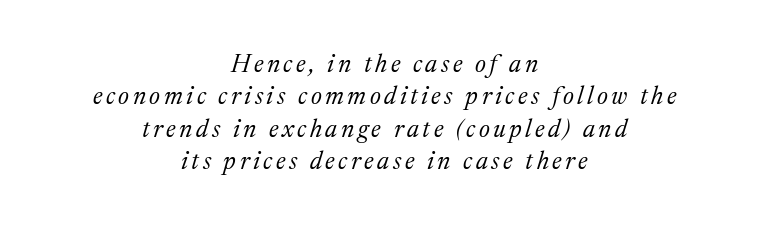
Is the type slanted? Yes — the strokes lean at a clear angle. A centered setting, common on invitations and titles, is used for this passage. Whoever set this chose a conventional vertical rhythm. Unmarked baselines from the first word to the last.
